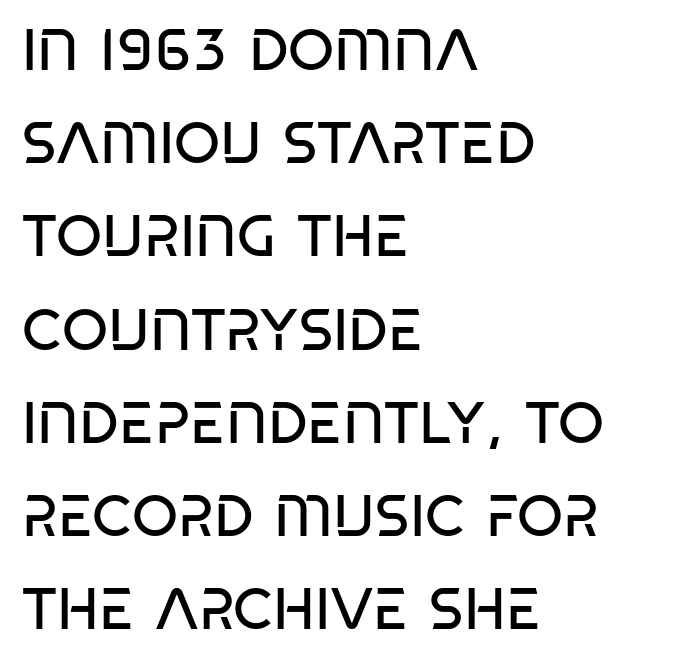
The image shows 59 px regular-weight, condensed sans-serif type; set left-aligned, normal line spacing (1.58x), normal letter spacing, not underlined; low stroke contrast and a large x-height.
